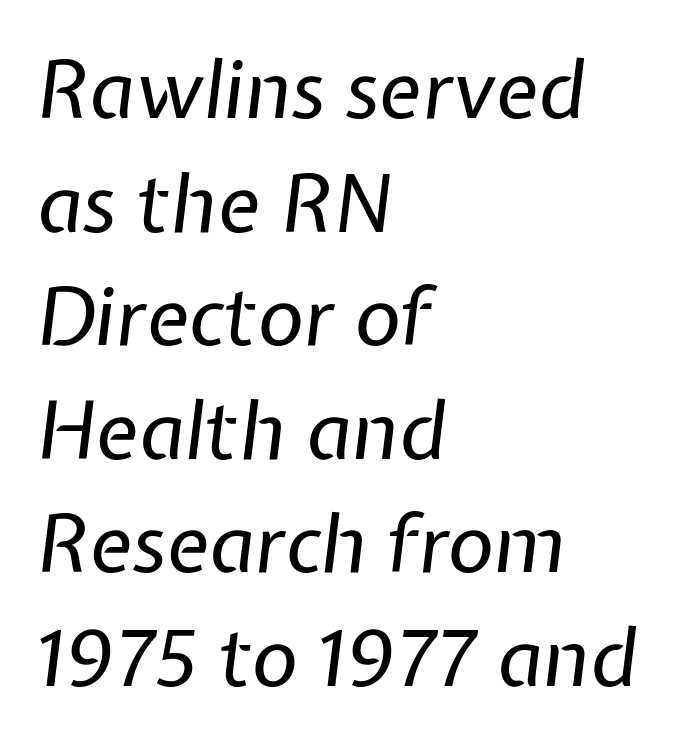
The lettering tilts uniformly, giving the passage an italic look. Varying glyph widths throughout — classic text-font behaviour. The space between consecutive lines is moderate. Honestly, the letter spacing is just normal — you wouldn't notice it.
